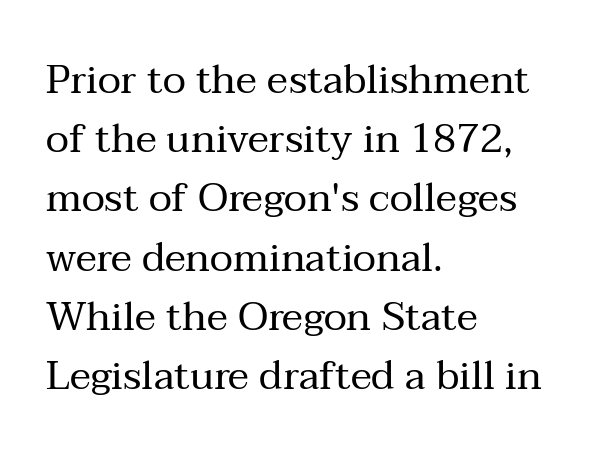
Small tapered or slab feet sit at the stroke ends, so this counts as serif. Each letter keeps its own natural width here, so spacing adapts to shape. The vertical gap from one line to the next is medium. No extra tracking has been applied to these lines. The setting favours the left margin, as ordinary paragraphs usually do.
